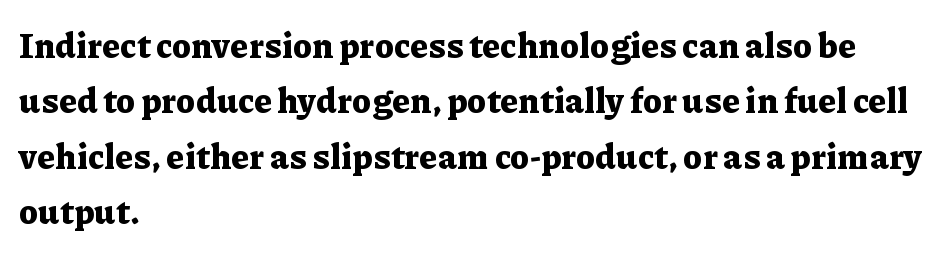
Posture: upright roman. Underlining? Definitely not there. The rendering uses a bold face; every stroke is thick and dark. The block of text has a typical density, with ordinary space between rows. Look at the tracking — it's just the regular setting, nothing added. The letters advance in unequal steps, a hallmark of proportional type.
